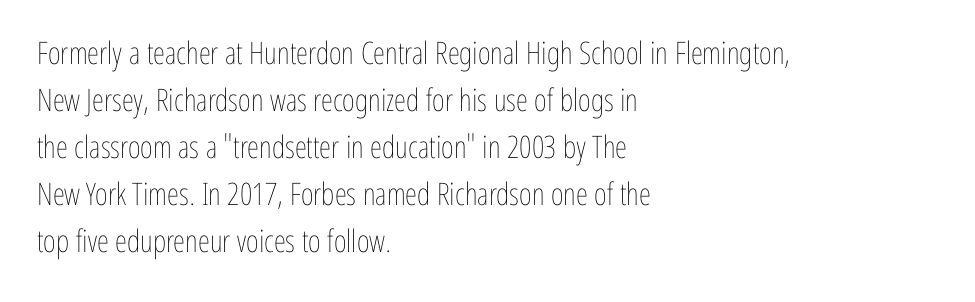
Has an underline been added? It has not. You could not count columns in this text — the font is proportionally spaced. Evenly set lines give the paragraph a standard silhouette. Glyph-to-glyph distance matches everyday printed text. Posture: upright roman. The compositor pushed each line to the left boundary.
